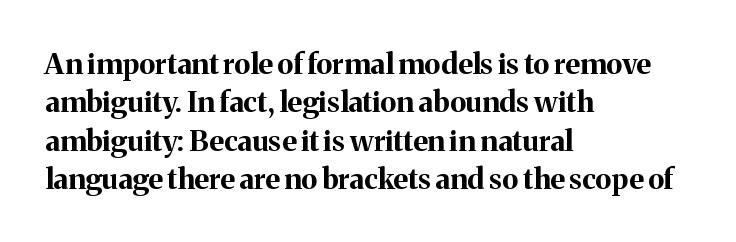
The rendering uses a bold face; every stroke is thick and dark. Every row of glyphs begins at an identical x-position on the left. These lines are rendered in a variable-pitch font. The block of text has a typical density, with ordinary space between rows. The letters stand upright; this is a roman face.
